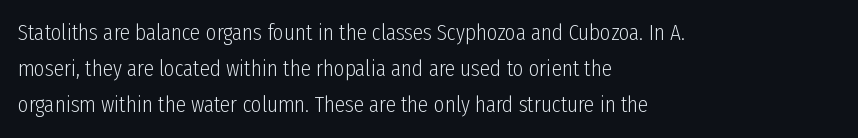
Nothing unusual about the tracking: characters are spaced as the font intends. The typesetter chose a ragged-right arrangement here. Vertical strokes here are truly vertical. In terms of leading, this rendering sits right in the middle.
